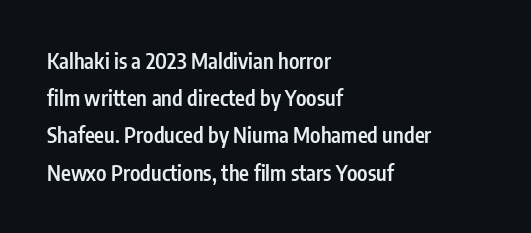
Q: Is the text bold? A: Semi-bold.
Q: Is the text italic (slanted)? A: No, it is upright.
Q: Is the text underlined? A: No.
Q: How is the paragraph aligned? A: Left-aligned.
Q: Is the spacing between letters normal or unusually wide? A: Normal.
